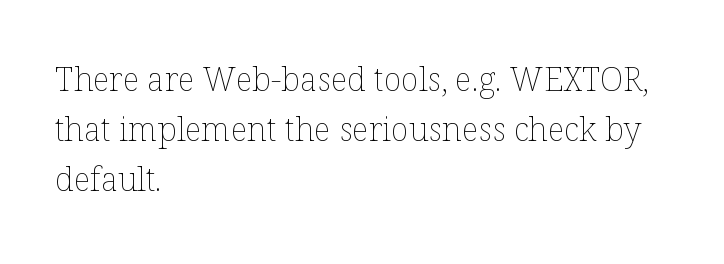
Here the designer chose a conventional face with non-uniform glyph widths. Look at the tracking — it's just the regular setting, nothing added. These glyphs show unthickened strokes, regular width or finer. When letters stand straight like this, we call the style roman or upright. A classic flush-left, rag-right setting is used for this passage. The space between consecutive lines is moderate.
